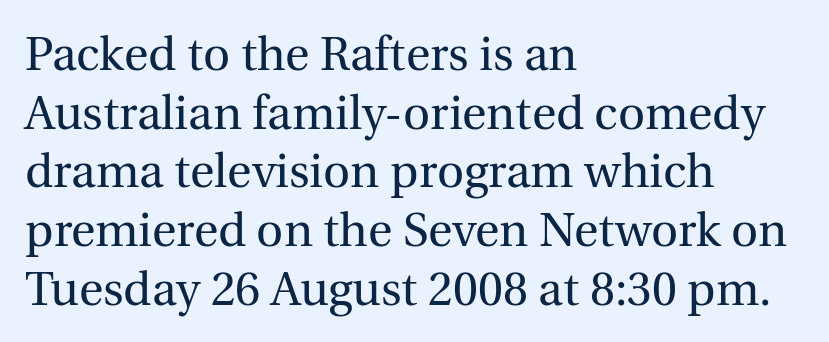
Words float on clear page, feet unadorned. Layout note: lines flush left. Summary of vertical rhythm: regular, with standard interline spacing. Posture: straight, roman, zero tilt.
